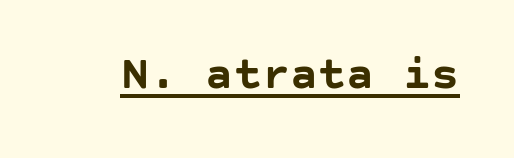
{"serif": "no", "italic": "no", "bold": "yes", "weight": "semibold", "width": "normal", "stroke_contrast": "low", "x_height": "large", "underline": "yes", "letter_spacing": "normal", "letter_spacing_em": 0.0, "glyph_px": 47}
